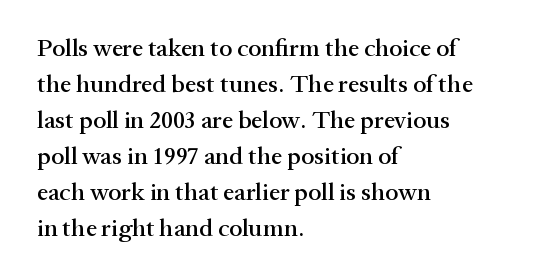
Vertically, the passage feels balanced, rows spaced as you'd expect. Every character sits straight up, as roman type does. A typesetter would call this zero additional tracking. Each line starts at the same left margin while the right side varies. Descenders are the only things crossing below the line.
